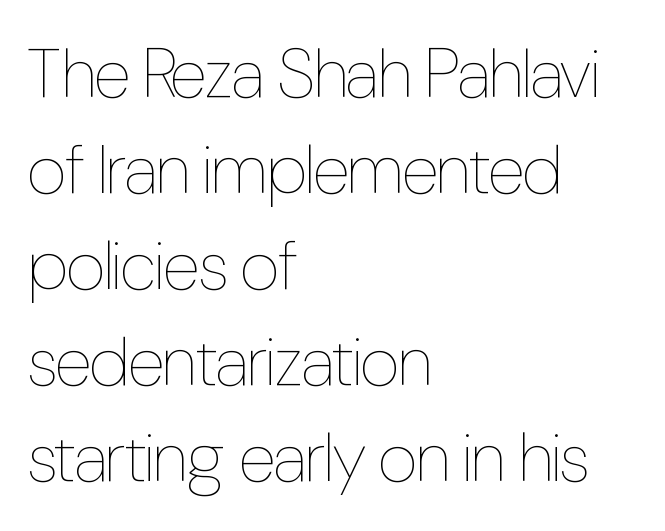
The image shows 69 px thin, condensed type, upright; set left-aligned, normal line spacing (1.39x), normal letter spacing, not underlined; low stroke contrast and a medium x-height.
